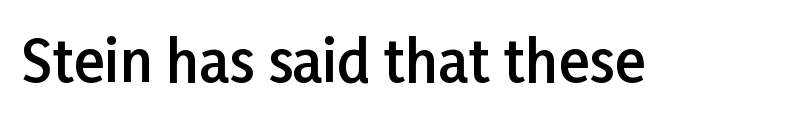
Q: Is the text bold? A: Semi-bold.
Q: Is the text italic (slanted)? A: No, it is upright.
Q: Is the typeface a serif or a sans-serif typeface? A: Sans-serif.
Q: Is the text underlined? A: No.
Q: Is the spacing between letters normal or unusually wide? A: Normal.
Q: Width (condensed, normal, or wide)? A: Normal.
Q: Stroke contrast? A: Low.
Q: x-height? A: Medium.
Q: Monospaced? A: No.
